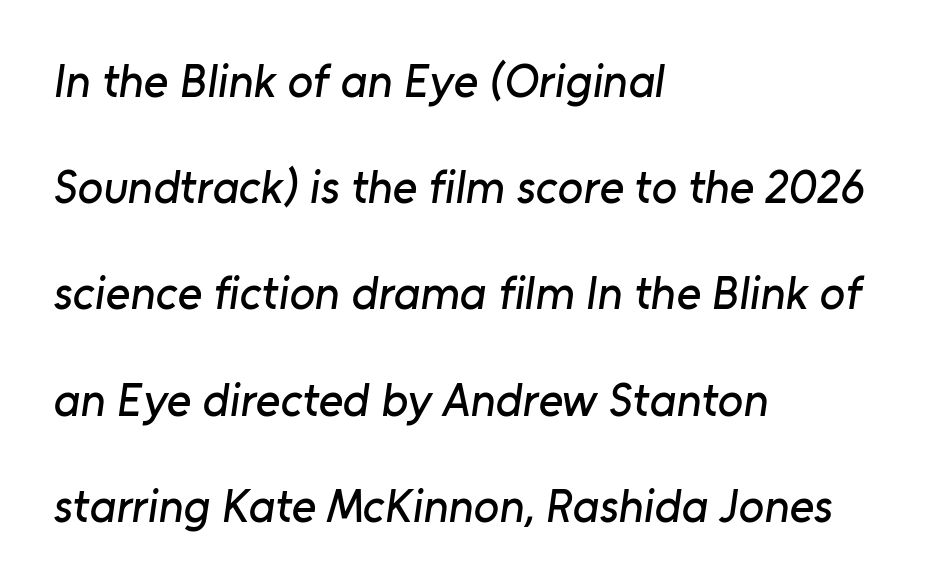
Q: Is the typeface a serif or a sans-serif typeface? A: Sans-serif.
Q: Is the text underlined? A: No.
Q: How is the paragraph aligned? A: Left-aligned.
Q: Is the spacing between letters normal or unusually wide? A: Normal.
Q: Is the spacing between lines tight, normal or loose? A: Loose.
Q: Width (condensed, normal, or wide)? A: Normal.
Q: Stroke contrast? A: Low.
Q: x-height? A: Medium.
Q: Monospaced? A: No.
